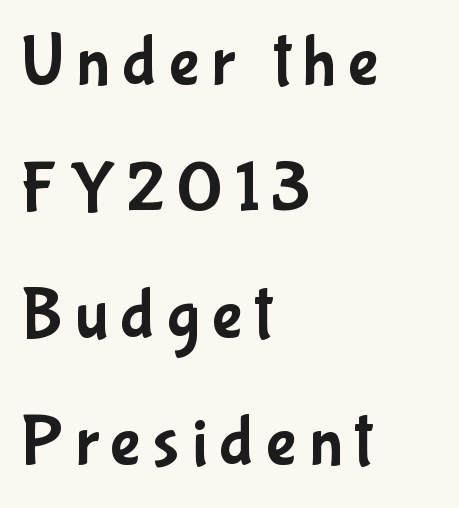
The image shows 72 px condensed sans-serif type, upright; set left-aligned, line spacing 1.76x, not underlined; low stroke contrast and a medium x-height.
